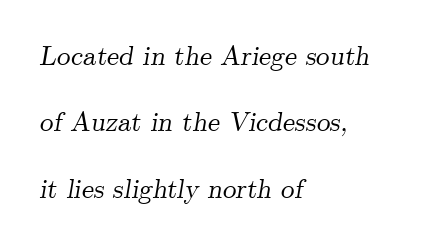
Q: Is the text italic (slanted)? A: Yes, it leans right by about 9 degrees.
Q: Is the text underlined? A: No.
Q: How is the paragraph aligned? A: Left-aligned.
Q: Is the spacing between letters normal or unusually wide? A: Normal.
Q: Is the spacing between lines tight, normal or loose? A: Loose.
